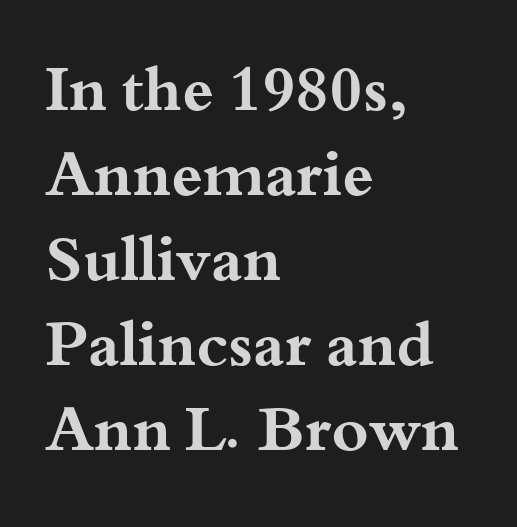
The image shows 63 px bold, wide serif type, upright; set left-aligned, normal line spacing (1.35x), normal letter spacing, not underlined; medium stroke contrast and a small x-height.
